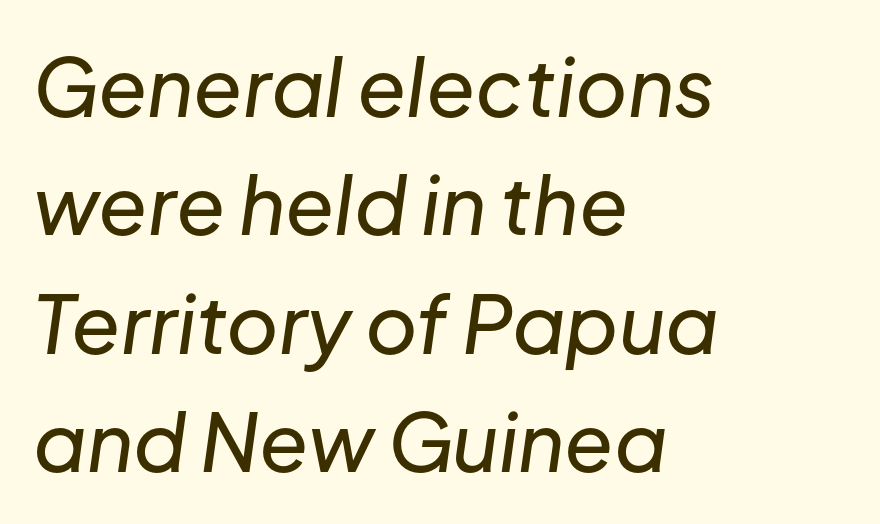
{"italic": "yes", "lean": "right", "slant_degrees": 8, "width": "normal", "stroke_contrast": "low", "x_height": "medium", "monospaced": "no", "underline": "no", "align": "left", "line_spacing": "normal", "line_spacing_ratio": 1.48, "letter_spacing": "normal", "letter_spacing_em": 0.0, "glyph_px": 80}
